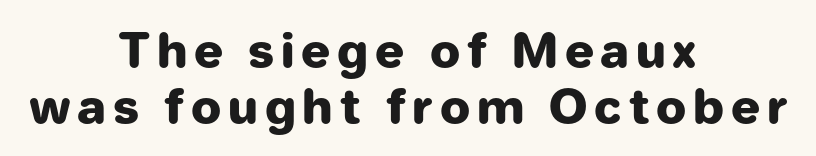
The image shows 48 px heavy sans-serif type, upright; set centered, line spacing 1.17x, not underlined; low stroke contrast and a medium x-height.
